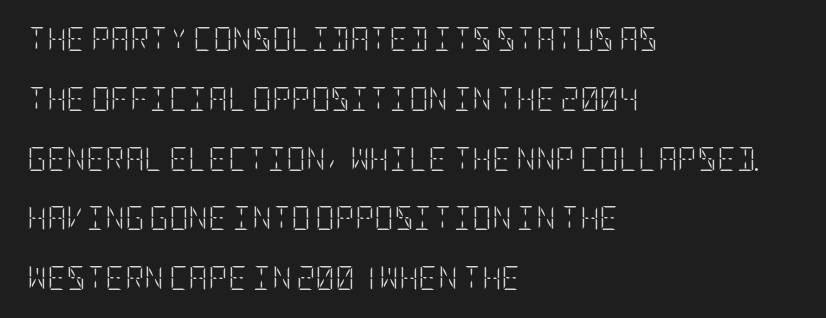
The strokes are not fattened; the text isn't bold. The vertical gap from one line to the next is large. This sample is left-justified, so line endings fall wherever the words run out. Letters rest on an invisible, unmarked baseline. This sample uses an upright cut, with every glyph sitting square on the baseline. Tracking value appears to be zero — textbook default spacing.
